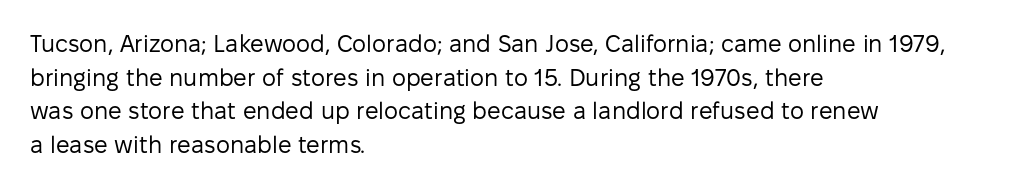
{"italic": "no", "bold": "no", "underline": "no", "align": "left", "line_spacing": "normal", "line_spacing_ratio": 1.4, "letter_spacing": "normal", "letter_spacing_em": 0.0, "glyph_px": 24}
